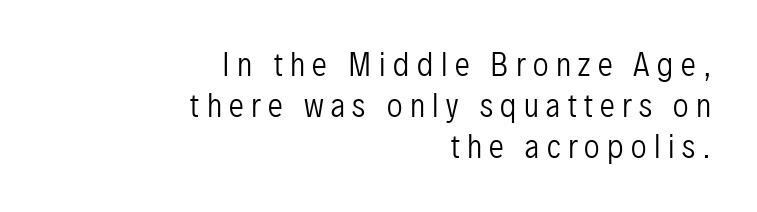
The image shows 30 px regular-weight, condensed sans-serif type, upright; set right-aligned, normal line spacing (1.37x), unusually wide letter spacing (+0.25 em), not underlined; low stroke contrast and a medium x-height.
